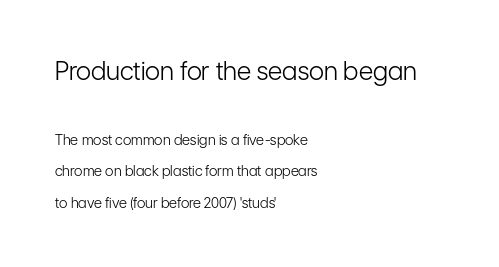
The image shows 25 px text type, upright; set left-aligned, loose line spacing (2.24x), normal letter spacing, not underlined; the first (top) block is 1.79x larger.
